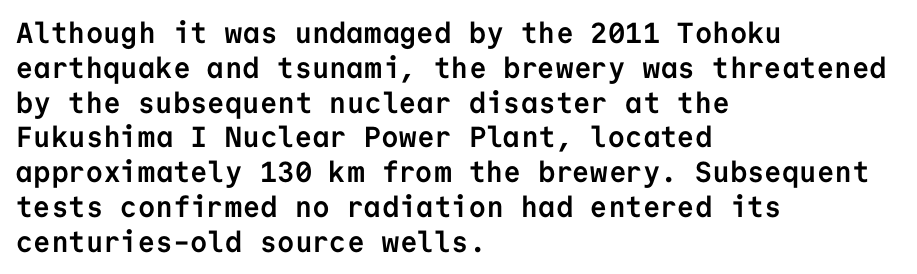
Q: Is the text bold? A: Yes.
Q: Is the text italic (slanted)? A: No, it is upright.
Q: Is the typeface a serif or a sans-serif typeface? A: Sans-serif.
Q: Is the text underlined? A: No.
Q: How is the paragraph aligned? A: Left-aligned.
Q: Is the spacing between letters normal or unusually wide? A: Normal.
Q: Width (condensed, normal, or wide)? A: Normal.
Q: Stroke contrast? A: Low.
Q: x-height? A: Medium.
Q: Monospaced? A: Yes.
